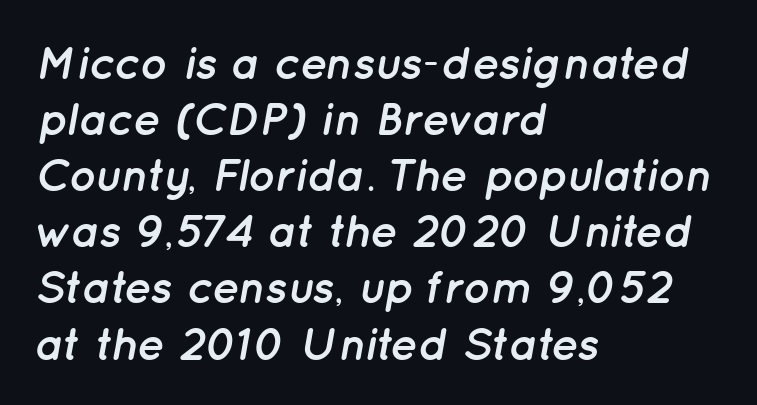
A typesetter would call this proportional, since set widths differ per character. Slant detected: the letters are inclined. Which margin do the lines hug? The left one — the right edge is uneven. Does the weight exceed regular? Yes, all the way to bold. No extra tracking has been applied to these lines.
